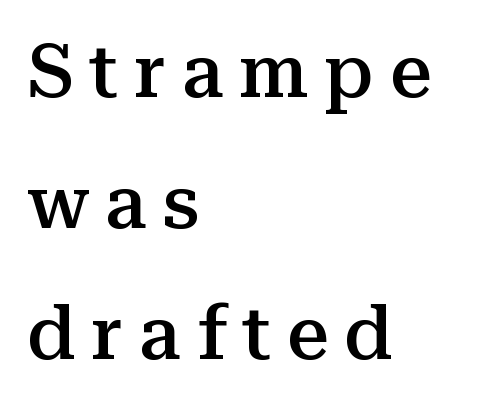
{"serif": "yes", "italic": "no", "bold": "semi", "weight": "semibold", "width": "normal", "stroke_contrast": "medium", "x_height": "medium", "monospaced": "no", "underline": "no", "align": "left", "line_spacing_ratio": 1.75, "letter_spacing": "wide", "letter_spacing_em": 0.21, "glyph_px": 75}
